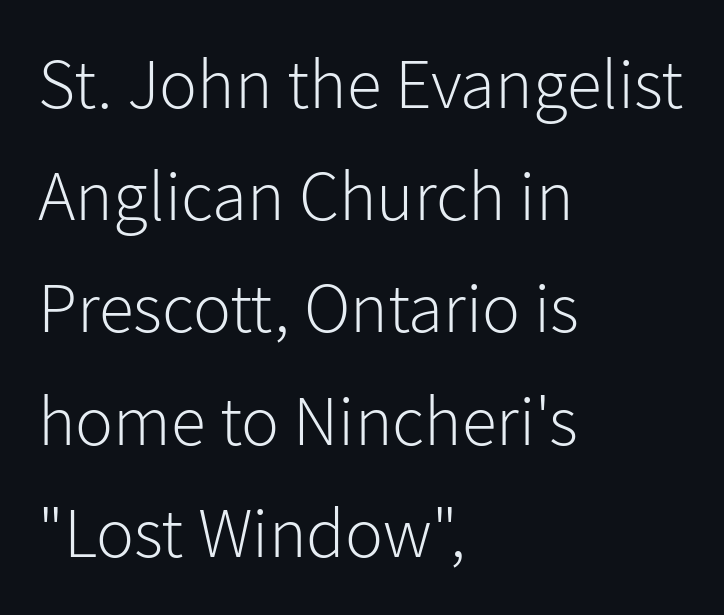
{"serif": "no", "italic": "no", "bold": "no", "weight": "light", "width": "normal", "stroke_contrast": "low", "x_height": "medium", "monospaced": "no", "underline": "no", "align": "left", "line_spacing": "normal", "line_spacing_ratio": 1.58, "letter_spacing": "normal", "letter_spacing_em": 0.0, "glyph_px": 71}
